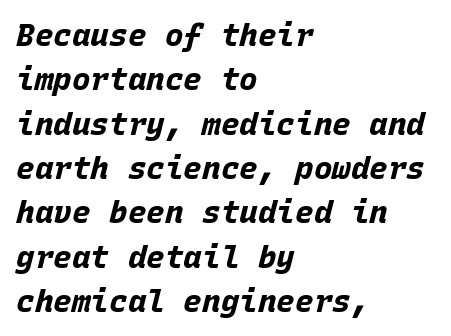
Q: Is the text bold? A: Yes.
Q: Is the text italic (slanted)? A: Yes, it leans right by about 15 degrees.
Q: Is the text underlined? A: No.
Q: How is the paragraph aligned? A: Left-aligned.
Q: Is the spacing between letters normal or unusually wide? A: Normal.
Q: Is the spacing between lines tight, normal or loose? A: Normal.
Q: Width (condensed, normal, or wide)? A: Normal.
Q: Stroke contrast? A: Low.
Q: x-height? A: Large.
Q: Monospaced? A: Yes.
